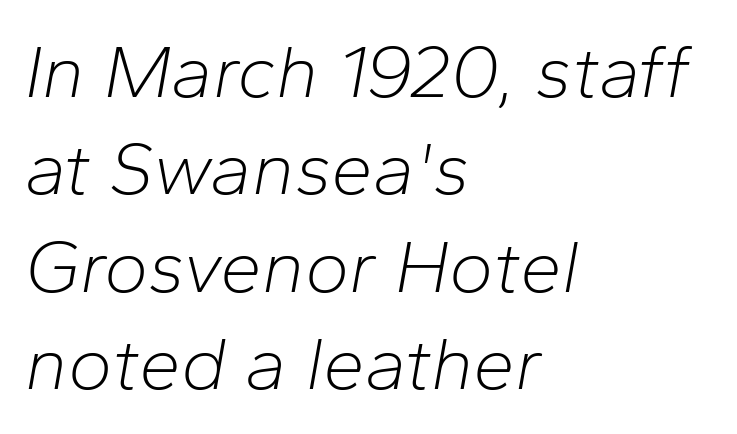
Is this a fixed-width face? No — the glyphs have proportional, varying widths. The type is set solid horizontally, with unmodified tracking. This sample keeps an unexceptional amount of space between lines. No heavy texture on the line: the type isn't bold. Yep, that's italic — everything's leaning.
